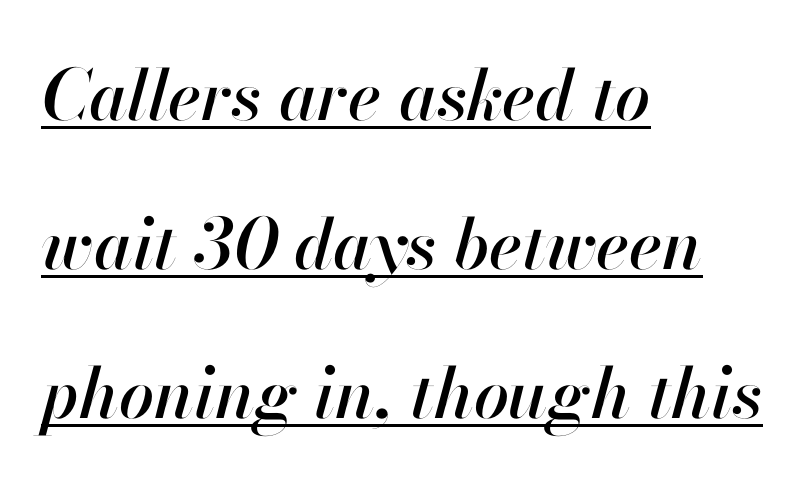
The image shows 70 px text type, italic (leaning right); set left-aligned, loose line spacing (2.13x), normal letter spacing, underlined; high stroke contrast and a small x-height.
